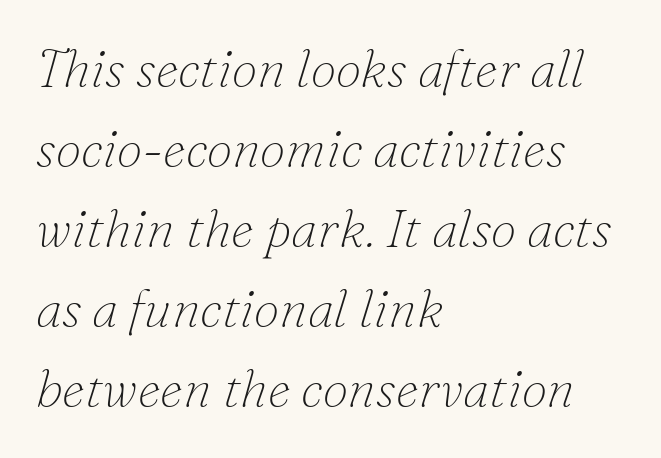
The face used here is proportionally spaced, like ordinary book or web type. Slant detected: the letters are inclined. The passage shown has conventional tracking throughout. A normal amount of white space separates one row of letters from the next. Yep, those are serifs on the letters. Quick note: underline off.
